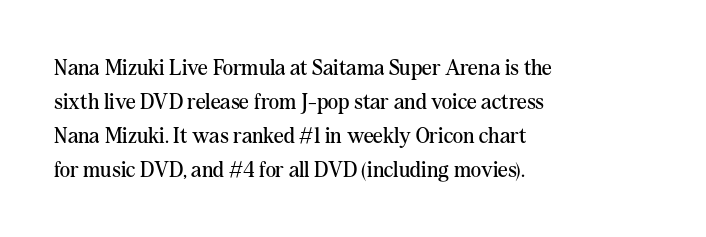
The image shows 22 px text type, upright; set left-aligned, normal line spacing (1.54x), normal letter spacing, not underlined.
